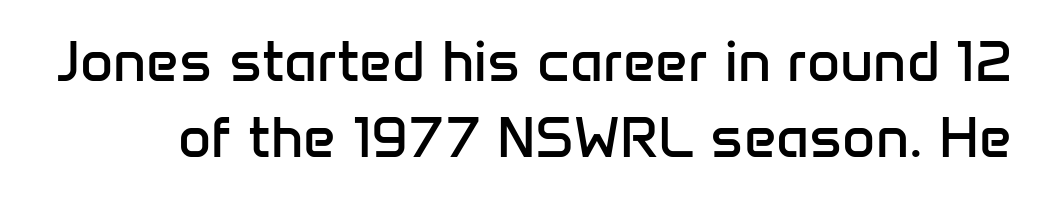
{"serif": "no", "italic": "no", "bold": "no", "weight": "regular", "width": "normal", "stroke_contrast": "low", "x_height": "medium", "monospaced": "no", "underline": "no", "line_spacing": "normal", "line_spacing_ratio": 1.33, "letter_spacing": "normal", "letter_spacing_em": 0.0, "glyph_px": 57}
